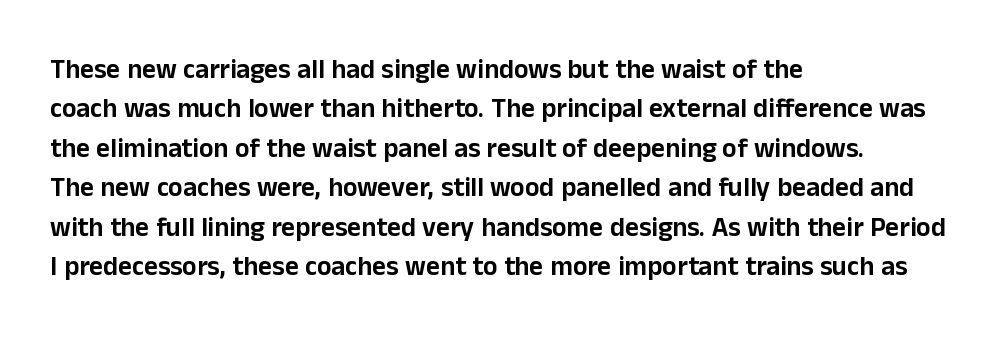
Rule under the text: the space is simply empty. The passage is arranged the way most books set body copy — flush left. This is the regular roman posture of the typeface. Default kerning and tracking; the words read as compact shapes.
